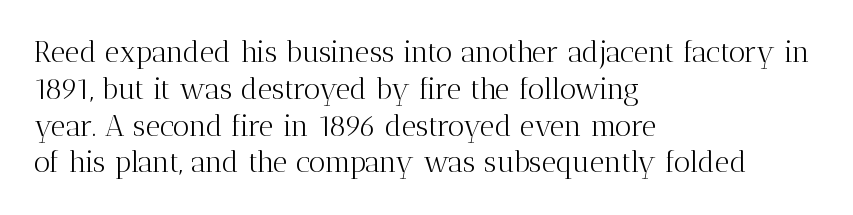
The image shows 29 px light serif type, upright; set left-aligned, normal line spacing (1.27x), normal letter spacing, not underlined; medium stroke contrast and a medium x-height.
